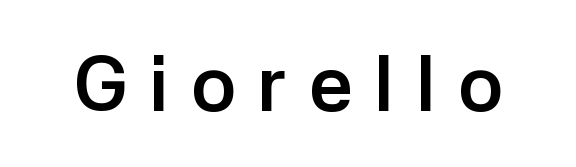
{"serif": "no", "italic": "no", "bold": "yes", "weight": "semibold", "width": "normal", "stroke_contrast": "low", "x_height": "medium", "monospaced": "no", "underline": "no", "letter_spacing": "wide", "letter_spacing_em": 0.28, "glyph_px": 77}
